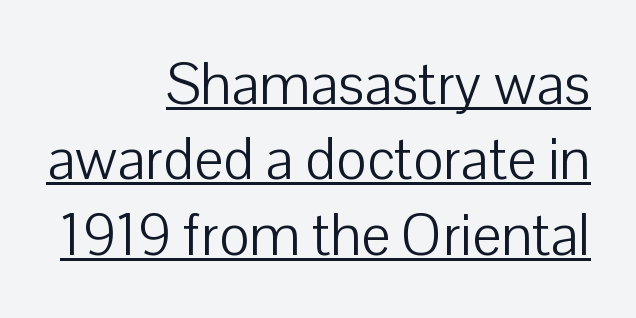
{"serif": "no", "italic": "no", "bold": "no", "weight": "light", "width": "normal", "stroke_contrast": "low", "x_height": "medium", "monospaced": "no", "underline": "yes", "align": "right", "line_spacing": "normal", "line_spacing_ratio": 1.3, "letter_spacing": "normal", "letter_spacing_em": 0.0, "glyph_px": 58}
